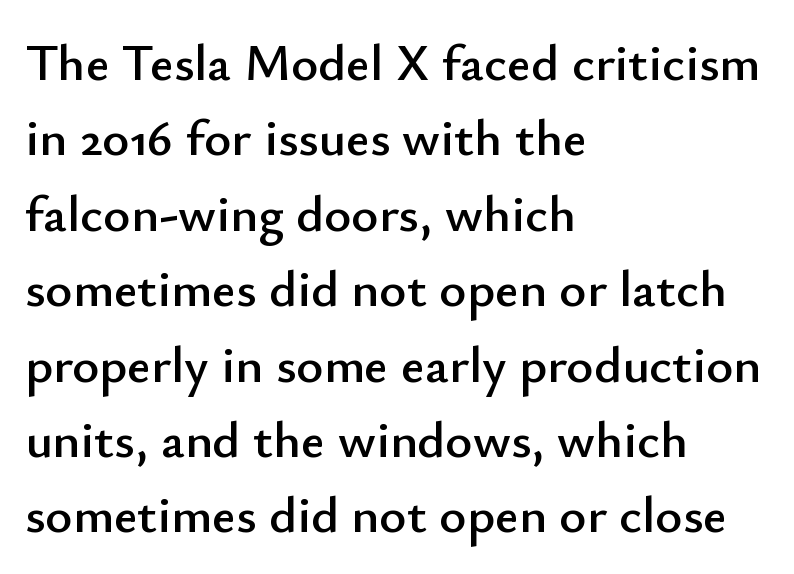
{"serif": "no", "italic": "no", "width": "normal", "stroke_contrast": "low", "x_height": "small", "monospaced": "no", "underline": "no", "align": "left", "line_spacing": "normal", "line_spacing_ratio": 1.45, "letter_spacing": "normal", "letter_spacing_em": 0.0, "glyph_px": 52}
